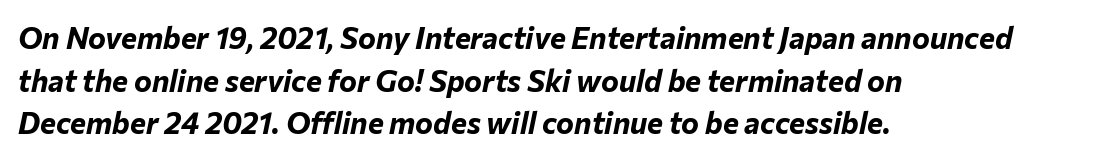
Q: Is the text bold? A: Yes.
Q: Is the text italic (slanted)? A: Yes, it leans right by about 12 degrees.
Q: Is the text underlined? A: No.
Q: How is the paragraph aligned? A: Left-aligned.
Q: Is the spacing between letters normal or unusually wide? A: Normal.
Q: Is the spacing between lines tight, normal or loose? A: Normal.
Q: Width (condensed, normal, or wide)? A: Normal.
Q: Stroke contrast? A: Low.
Q: x-height? A: Medium.
Q: Monospaced? A: No.
